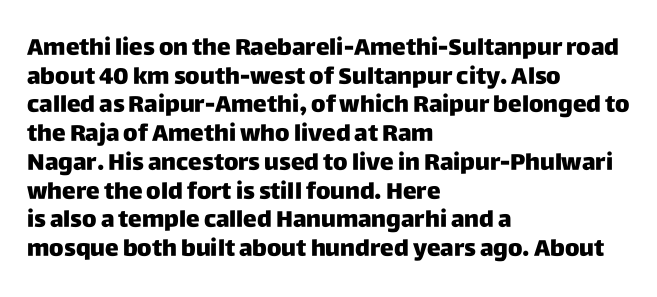
The image shows 23 px bold type, upright; set left-aligned, normal line spacing (1.25x), normal letter spacing, not underlined.
